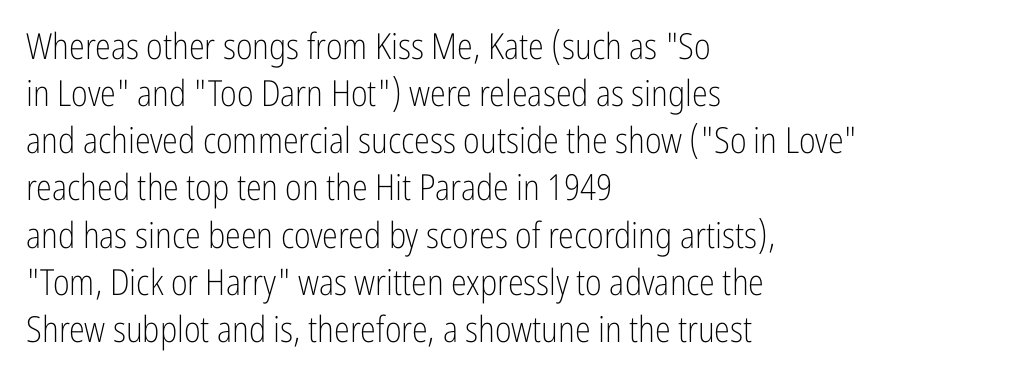
The image shows 36 px light, condensed sans-serif type, upright; set left-aligned, normal line spacing (1.31x), normal letter spacing, not underlined; low stroke contrast and a medium x-height.
